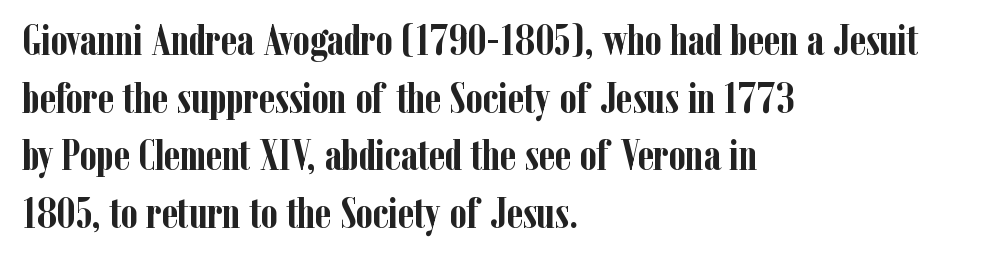
Each glyph is drawn with heavy, bold strokes. Unlike italic type, these characters show no tilt at all. The words here are not underlined. The rendering uses natural spacing where letterforms have individual widths.
